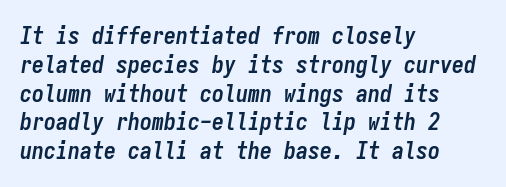
Q: Is the text bold? A: Yes.
Q: Is the text italic (slanted)? A: Yes, it leans right by about 9 degrees.
Q: Is the text underlined? A: No.
Q: How is the paragraph aligned? A: Left-aligned.
Q: Is the spacing between letters normal or unusually wide? A: Normal.
